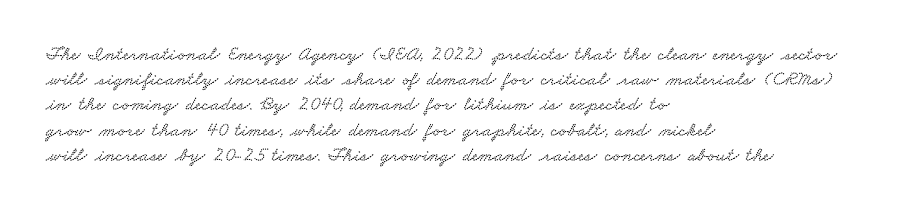
Q: Is the text underlined? A: No.
Q: How is the paragraph aligned? A: Left-aligned.
Q: Is the spacing between letters normal or unusually wide? A: Normal.
Q: Is the spacing between lines tight, normal or loose? A: Normal.
